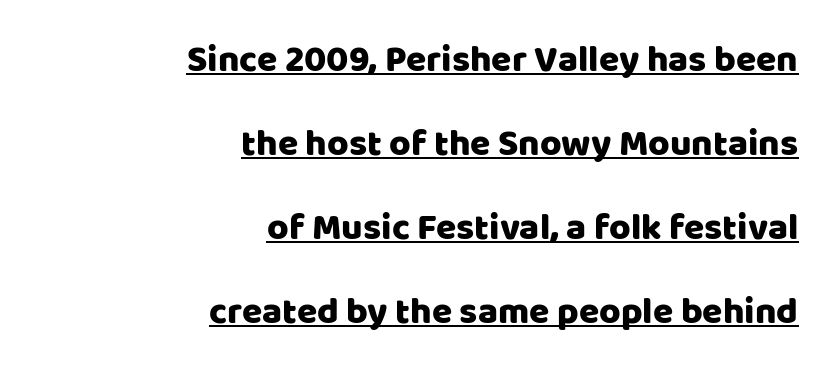
{"serif": "no", "italic": "no", "width": "normal", "stroke_contrast": "low", "x_height": "large", "monospaced": "no", "underline": "yes", "align": "right", "line_spacing": "loose", "line_spacing_ratio": 2.27, "letter_spacing": "normal", "letter_spacing_em": 0.0, "glyph_px": 37}
